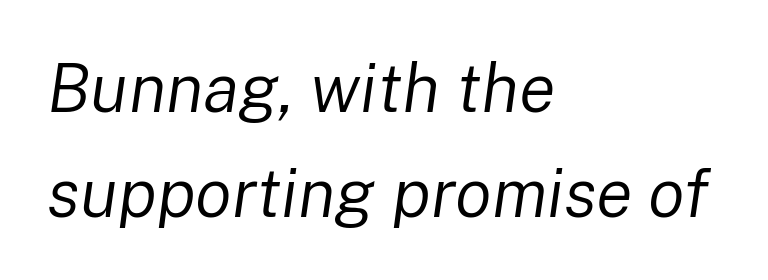
Q: Is the text bold? A: No.
Q: Is the text italic (slanted)? A: Yes, it leans right by about 8 degrees.
Q: Is the text underlined? A: No.
Q: How is the paragraph aligned? A: Left-aligned.
Q: Is the spacing between letters normal or unusually wide? A: Normal.
Q: Is the spacing between lines tight, normal or loose? A: Normal.
Q: Width (condensed, normal, or wide)? A: Normal.
Q: Stroke contrast? A: Low.
Q: x-height? A: Medium.
Q: Monospaced? A: No.
